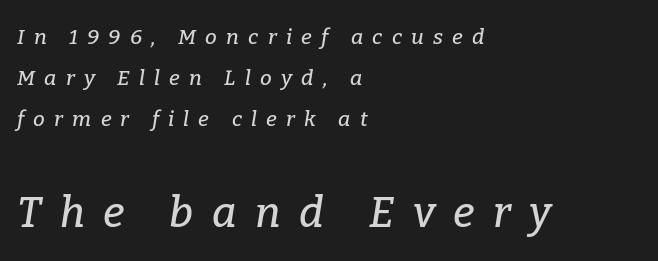
Q: Is the text italic (slanted)? A: Yes, it leans right by about 9 degrees.
Q: Is the typeface a serif or a sans-serif typeface? A: Serif.
Q: Is the text underlined? A: No.
Q: How is the paragraph aligned? A: Left-aligned.
Q: Is the spacing between letters normal or unusually wide? A: Unusually wide.
Q: Is the spacing between lines tight, normal or loose? A: Loose.
Q: Which block of text is set in a larger size, the first (top) or the second (bottom)? A: The second (bottom) one.
Q: Width (condensed, normal, or wide)? A: Normal.
Q: Stroke contrast? A: Low.
Q: x-height? A: Medium.
Q: Monospaced? A: No.
